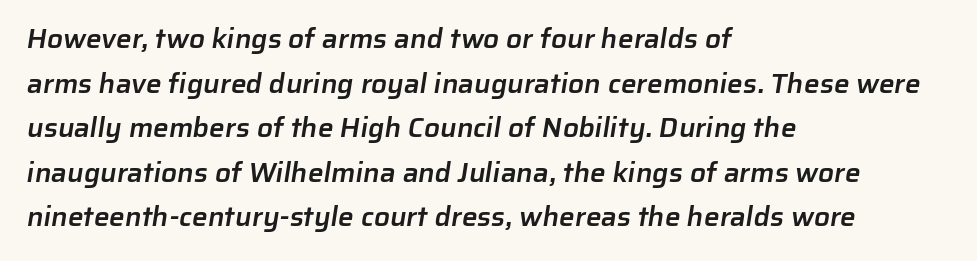
Q: Is the text bold? A: Semi-bold.
Q: Is the typeface a serif or a sans-serif typeface? A: Sans-serif.
Q: Is the text underlined? A: No.
Q: How is the paragraph aligned? A: Left-aligned.
Q: Is the spacing between letters normal or unusually wide? A: Normal.
Q: Is the spacing between lines tight, normal or loose? A: Normal.
Q: Width (condensed, normal, or wide)? A: Normal.
Q: Stroke contrast? A: Low.
Q: x-height? A: Medium.
Q: Monospaced? A: No.
